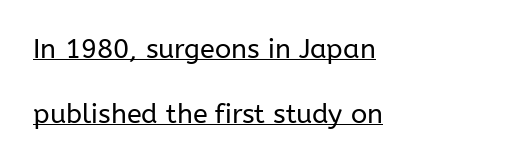
Q: Is the text bold? A: No.
Q: Is the text italic (slanted)? A: No, it is upright.
Q: Is the text underlined? A: Yes.
Q: How is the paragraph aligned? A: Left-aligned.
Q: Is the spacing between letters normal or unusually wide? A: Normal.
Q: Is the spacing between lines tight, normal or loose? A: Loose.
